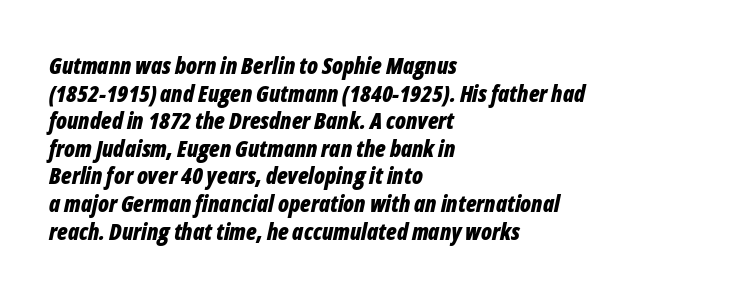
{"italic": "yes", "lean": "right", "slant_degrees": 12, "bold": "yes", "underline": "no", "align": "left", "line_spacing_ratio": 1.2, "letter_spacing": "normal", "letter_spacing_em": 0.0, "glyph_px": 23}
